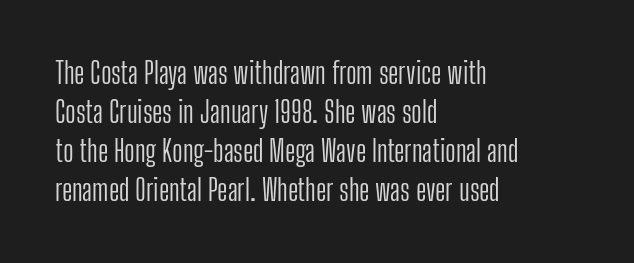
Compared with a typical body face, this is equally light or lighter still. Each row of text sits above clean, open space. This sample has the flowing, uneven cadence of proportional lettering. Nope, no serifs anywhere on these letters. Reading down the block, your eye returns to a fixed left position each line.
